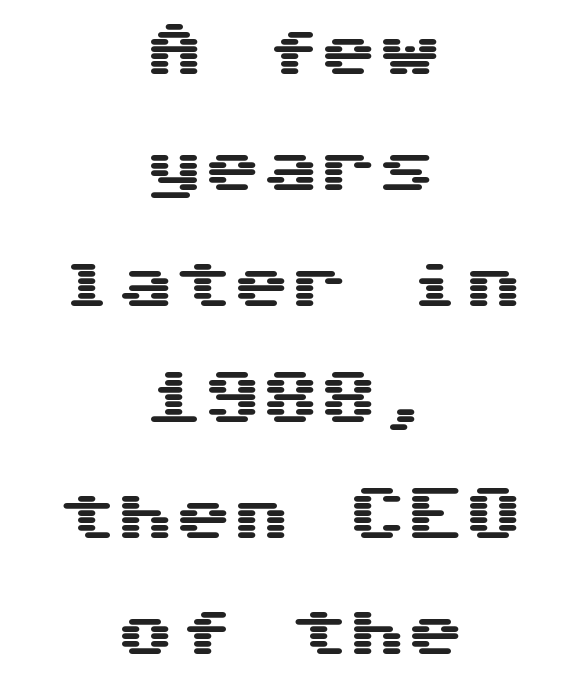
Descenders are the only things crossing below the line. Short and long lines alike share a common midpoint. Tracking value appears to be zero — textbook default spacing. Unlike italic type, these characters show no tilt at all.
